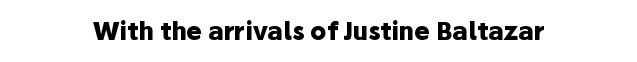
Q: Is the text bold? A: Yes.
Q: Is the text italic (slanted)? A: No, it is upright.
Q: Is the text underlined? A: No.
Q: How is the paragraph aligned? A: Centered.
Q: Is the spacing between letters normal or unusually wide? A: Normal.
